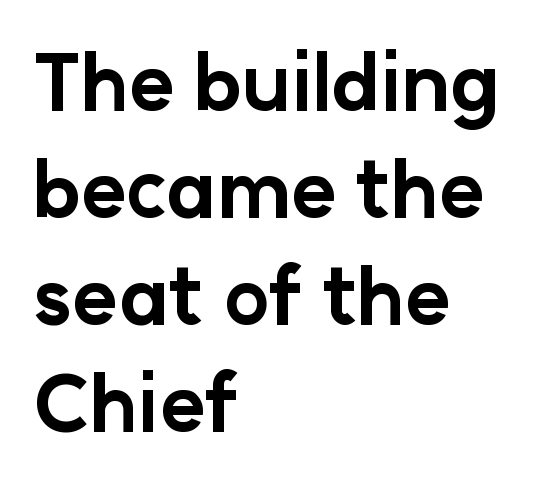
{"serif": "no", "italic": "no", "bold": "yes", "weight": "bold", "width": "normal", "stroke_contrast": "low", "x_height": "medium", "monospaced": "no", "underline": "no", "align": "left", "line_spacing": "normal", "line_spacing_ratio": 1.37, "letter_spacing": "normal", "letter_spacing_em": 0.0, "glyph_px": 78}
